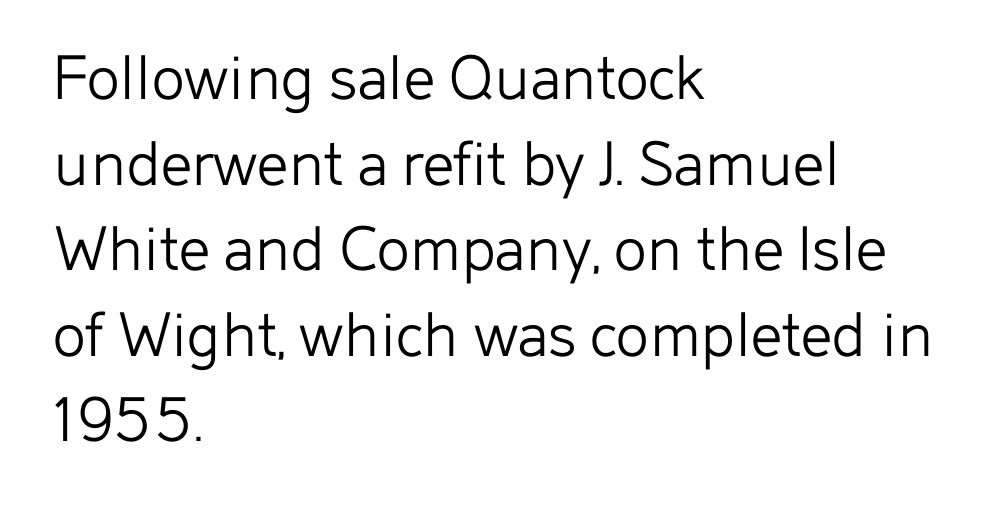
Q: Is the text bold? A: No.
Q: Is the text italic (slanted)? A: No, it is upright.
Q: Is the typeface a serif or a sans-serif typeface? A: Sans-serif.
Q: Is the text underlined? A: No.
Q: How is the paragraph aligned? A: Left-aligned.
Q: Is the spacing between letters normal or unusually wide? A: Normal.
Q: Width (condensed, normal, or wide)? A: Normal.
Q: Stroke contrast? A: Low.
Q: x-height? A: Medium.
Q: Monospaced? A: No.
